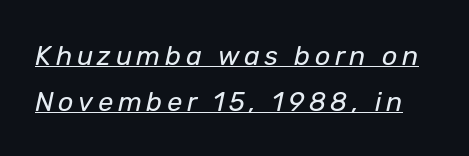
The image shows 27 px text type, italic (leaning right); set normal line spacing (1.7x), underlined.
